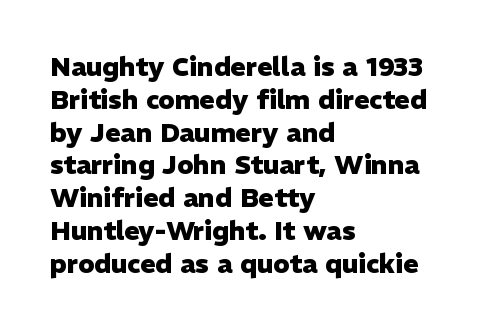
The image shows 26 px bold type, upright; set left-aligned, normal line spacing (1.26x), normal letter spacing, not underlined.
